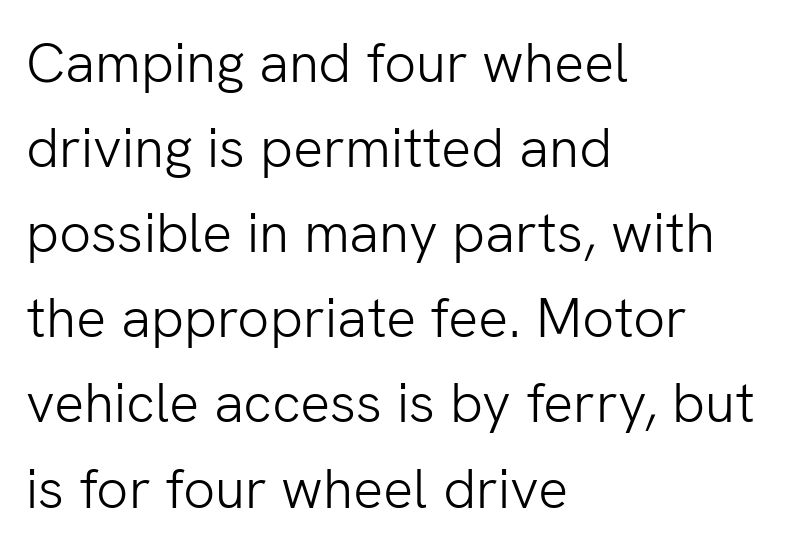
Each letter keeps its own natural width here, so spacing adapts to shape. Beneath every word, the page is bare. The vertical gap from one line to the next is medium. The paragraph has a hard left edge and a soft right edge. Nope, no serifs anywhere on these letters.
